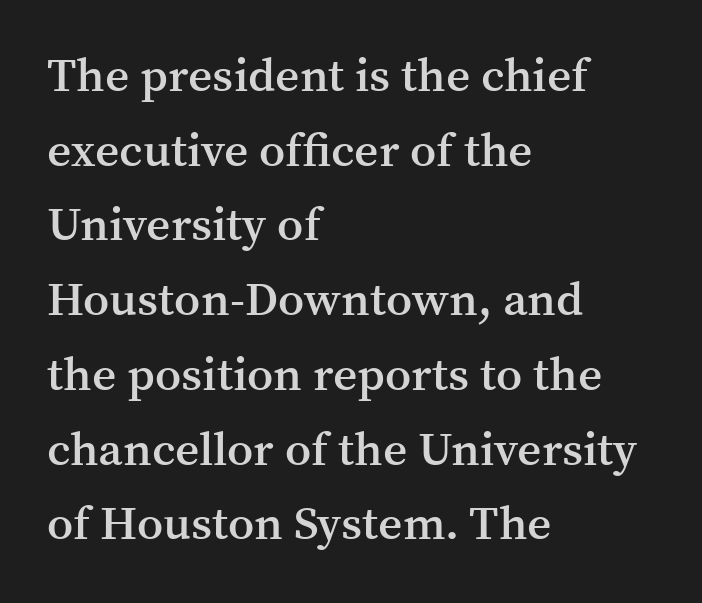
The image shows 47 px semibold serif type, upright; set left-aligned, normal line spacing (1.59x), normal letter spacing, not underlined; medium stroke contrast and a medium x-height.
